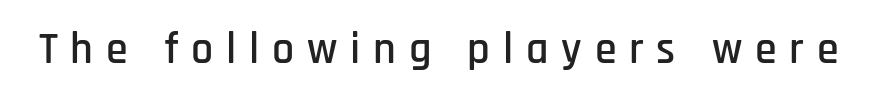
The image shows 44 px condensed sans-serif type, upright; set unusually wide letter spacing (+0.29 em), not underlined; low stroke contrast and a large x-height.
